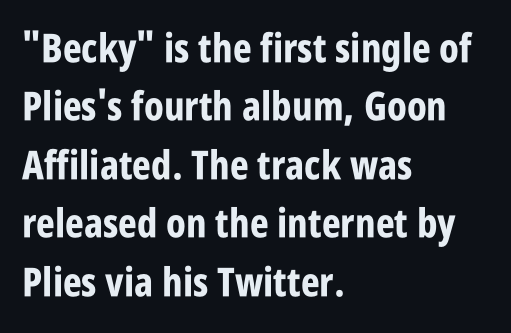
A typesetter would label this face a sans. Here the designer chose a conventional face with non-uniform glyph widths. Here the glyphs are tracked normally, forming tight word shapes. Characters remain perfectly vertical along every line. Notice how the passage keeps a crisp vertical edge on the left only. The glyphs have the mass of a bold cut.
